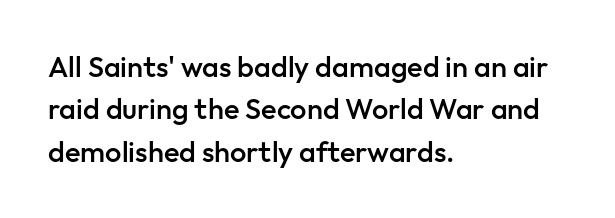
The image shows 29 px semibold sans-serif type, upright; set left-aligned, normal line spacing (1.46x), normal letter spacing, not underlined; low stroke contrast and a medium x-height.
